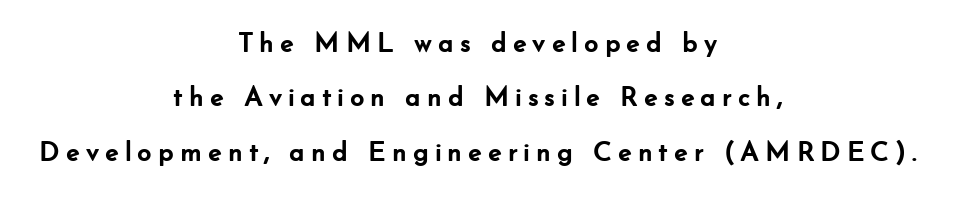
{"serif": "no", "italic": "no", "bold": "yes", "weight": "semibold", "width": "normal", "stroke_contrast": "low", "x_height": "small", "monospaced": "no", "underline": "no", "align": "center", "line_spacing": "loose", "line_spacing_ratio": 1.94, "glyph_px": 28}
